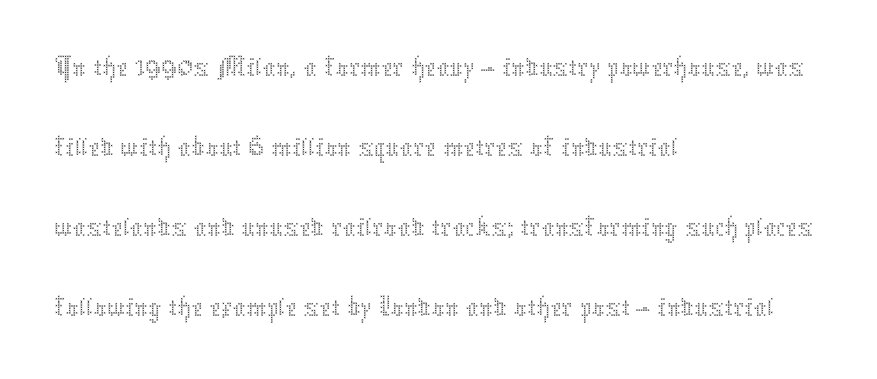
The image shows 64 px thin type, upright; set left-aligned, normal line spacing (1.25x), normal letter spacing, not underlined; medium stroke contrast and a medium x-height.
